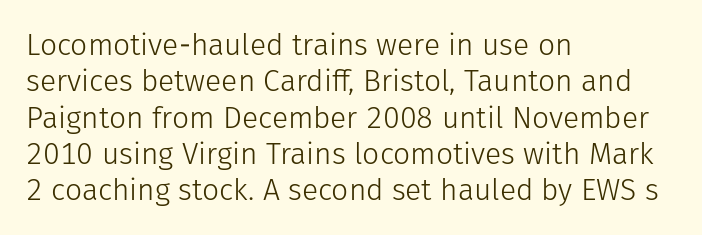
Q: Is the text bold? A: No.
Q: Is the text italic (slanted)? A: No, it is upright.
Q: Is the typeface a serif or a sans-serif typeface? A: Sans-serif.
Q: Is the text underlined? A: No.
Q: How is the paragraph aligned? A: Left-aligned.
Q: Is the spacing between letters normal or unusually wide? A: Normal.
Q: Width (condensed, normal, or wide)? A: Normal.
Q: Stroke contrast? A: Low.
Q: x-height? A: Medium.
Q: Monospaced? A: No.
